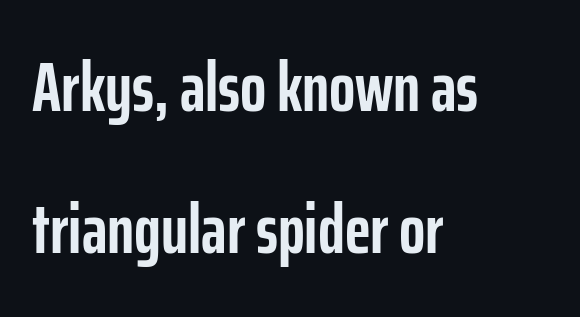
The image shows 69 px semibold, condensed sans-serif type, upright; set left-aligned, loose line spacing (2.06x), normal letter spacing, not underlined; low stroke contrast and a medium x-height.
